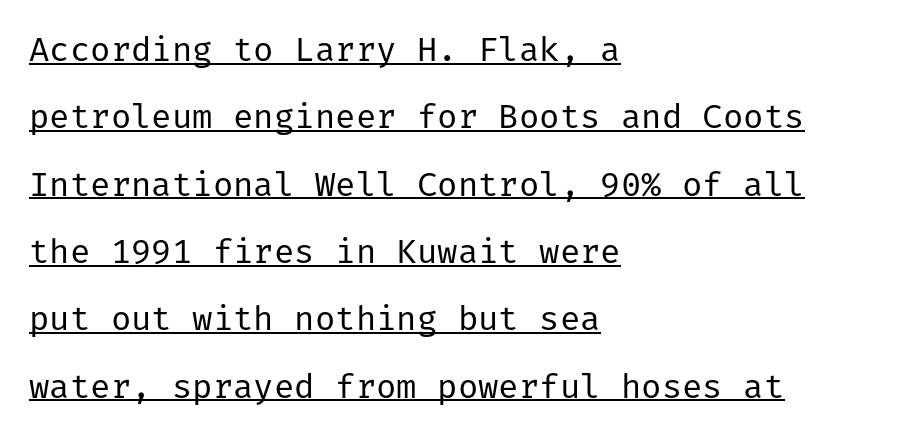
Q: Is the text bold? A: No.
Q: Is the text italic (slanted)? A: No, it is upright.
Q: Is the typeface a serif or a sans-serif typeface? A: Sans-serif.
Q: Is the text underlined? A: Yes.
Q: How is the paragraph aligned? A: Left-aligned.
Q: Is the spacing between letters normal or unusually wide? A: Normal.
Q: Is the spacing between lines tight, normal or loose? A: Loose.
Q: Width (condensed, normal, or wide)? A: Normal.
Q: Stroke contrast? A: Low.
Q: x-height? A: Medium.
